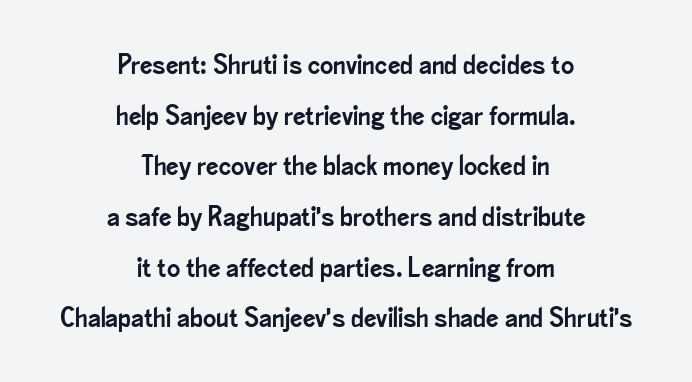
{"serif": "no", "italic": "no", "width": "condensed", "stroke_contrast": "low", "x_height": "small", "monospaced": "no", "underline": "no", "align": "center", "line_spacing_ratio": 1.81, "letter_spacing": "normal", "letter_spacing_em": 0.0, "glyph_px": 28}
